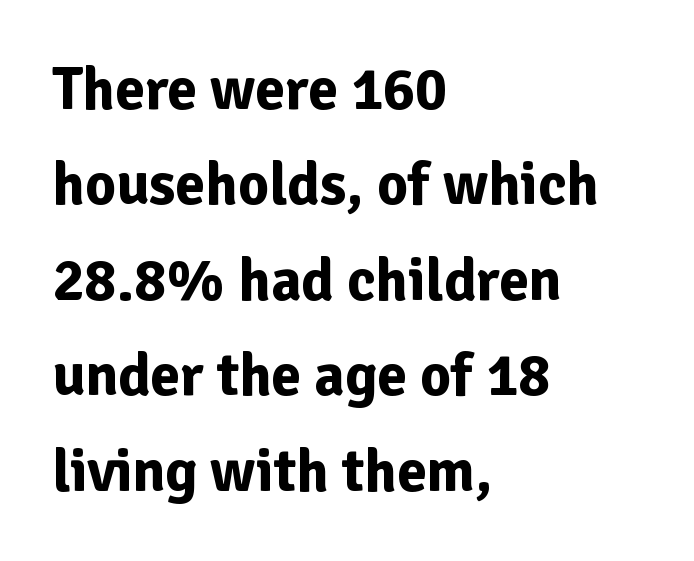
{"serif": "no", "italic": "no", "bold": "yes", "weight": "bold", "width": "normal", "stroke_contrast": "low", "x_height": "medium", "monospaced": "no", "underline": "no", "align": "left", "line_spacing": "normal", "line_spacing_ratio": 1.59, "letter_spacing": "normal", "letter_spacing_em": 0.0, "glyph_px": 60}
